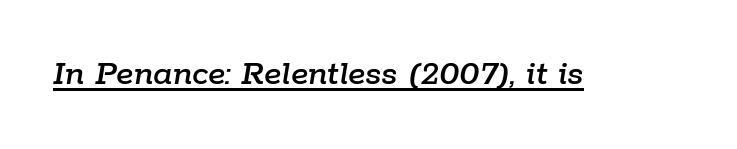
You could not count columns in this text — the font is proportionally spaced. Emphasis-style slanted type is in use. Honestly, the letter spacing is just normal — you wouldn't notice it. Students, observe the line beneath the letters — that is underlining.
